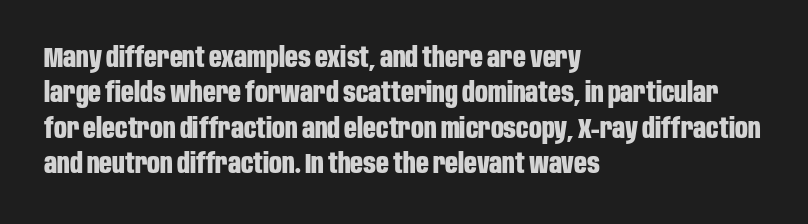
Default kerning and tracking; the words read as compact shapes. The space directly below the letters is spotless. A typesetter would call this proportional, since set widths differ per character. No feet cap the strokes, marking this as sans-serif type.
